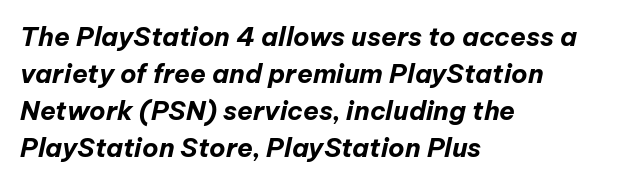
Q: Is the text bold? A: Yes.
Q: Is the text italic (slanted)? A: Yes, it leans right by about 12 degrees.
Q: Is the text underlined? A: No.
Q: How is the paragraph aligned? A: Left-aligned.
Q: Is the spacing between letters normal or unusually wide? A: Normal.
Q: Is the spacing between lines tight, normal or loose? A: Normal.
